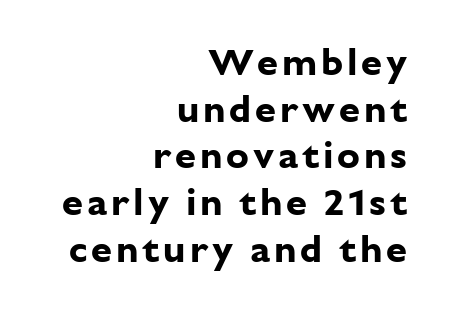
The image shows 38 px bold sans-serif type, upright; set right-aligned, line spacing 1.23x, not underlined; low stroke contrast and a medium x-height.
